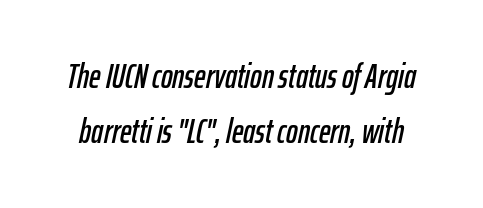
The rendering applies a slant to the glyphs. Spacing verdict: proportional, widths tailored to each character. No word sits above an underline. The line-height multiplier appears to be the usual default. This sample uses plain, unmodified letter spacing.
